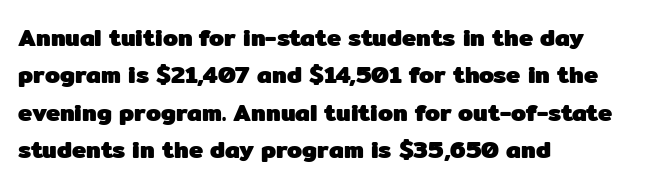
The image shows 24 px bold type, upright; set left-aligned, normal line spacing (1.56x), normal letter spacing, not underlined.
